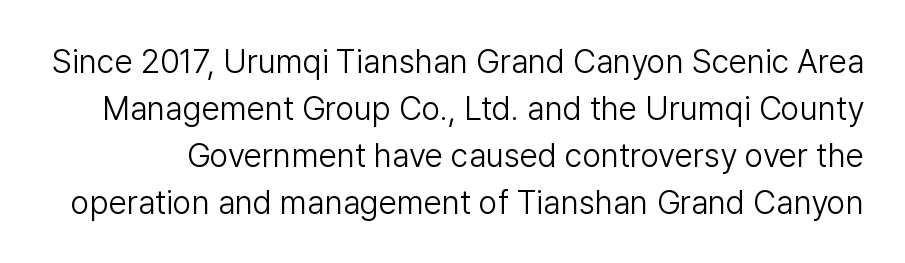
{"serif": "no", "italic": "no", "bold": "no", "weight": "light", "width": "normal", "stroke_contrast": "low", "x_height": "medium", "monospaced": "no", "underline": "no", "line_spacing": "normal", "line_spacing_ratio": 1.42, "letter_spacing": "normal", "letter_spacing_em": 0.0, "glyph_px": 33}
